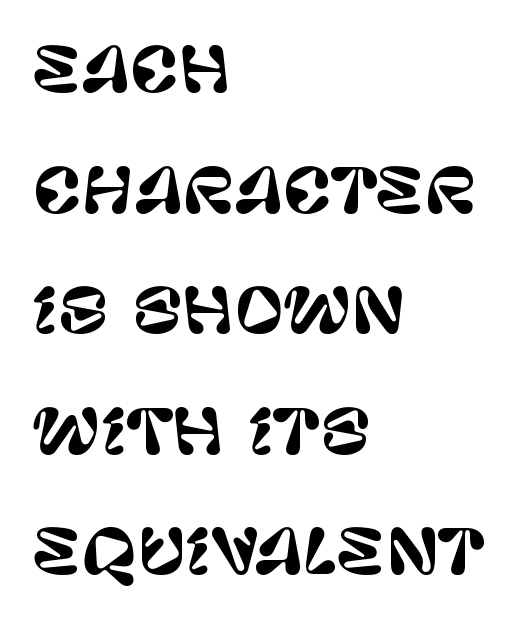
{"serif": "no", "width": "normal", "stroke_contrast": "low", "x_height": "large", "monospaced": "no", "underline": "no", "align": "left", "line_spacing": "loose", "line_spacing_ratio": 2.01, "letter_spacing": "normal", "letter_spacing_em": 0.0, "glyph_px": 60}
